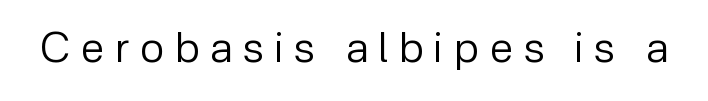
{"serif": "no", "italic": "no", "bold": "no", "weight": "regular", "width": "normal", "stroke_contrast": "low", "x_height": "medium", "monospaced": "no", "underline": "no", "letter_spacing": "wide", "letter_spacing_em": 0.26, "glyph_px": 42}
